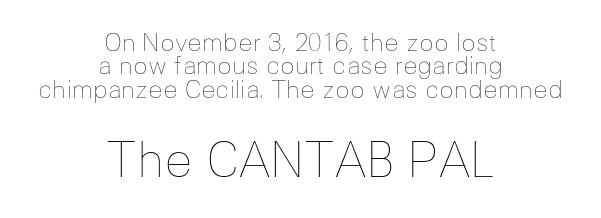
The image shows 47 px thin type, upright; set centered, tight line spacing (0.97x), normal letter spacing, not underlined; the second (bottom) block is 1.96x larger; low stroke contrast and a medium x-height.
